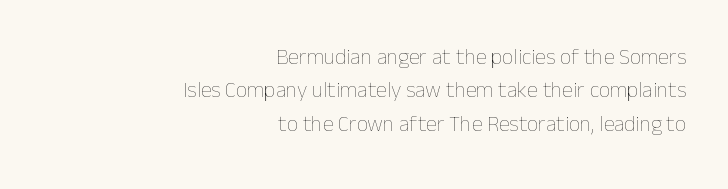
The image shows 22 px text type, upright; set right-aligned, normal line spacing (1.52x), normal letter spacing, not underlined.
